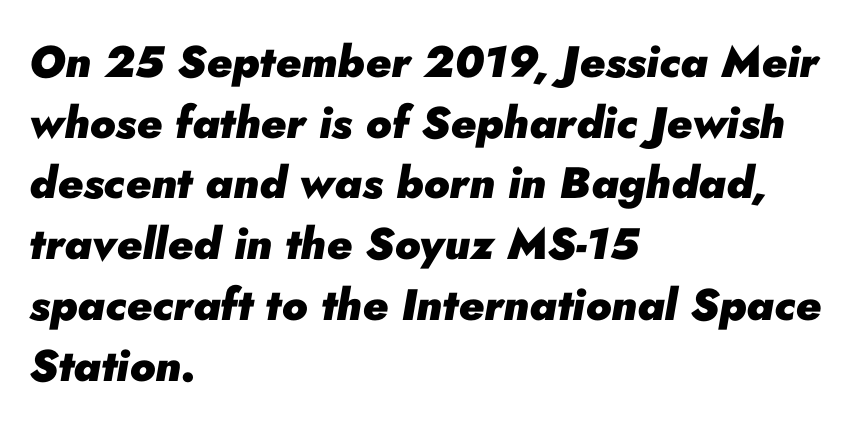
The image shows 44 px heavy type, italic (leaning right); set left-aligned, normal line spacing (1.38x), normal letter spacing, not underlined; low stroke contrast and a small x-height.
